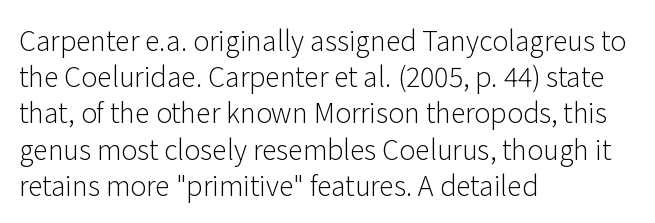
The strokes carry an ordinary text weight at most. Teacher's note: observe the even left margin — that is flush-left alignment. The lines sit at an ordinary, default distance from one another. Does extra space separate the letters? No, they use regular spacing. Posture: vertical. The specimen omits any rule beneath the text block's lines.
